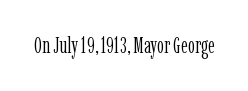
The image shows 22 px text type, upright; set normal letter spacing, not underlined.
